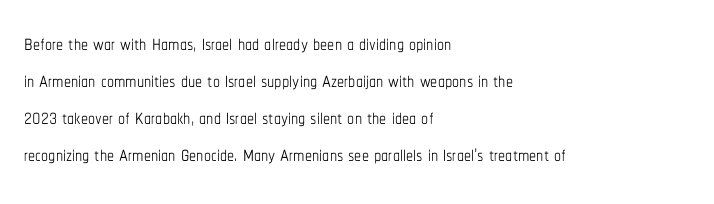
{"italic": "no", "bold": "no", "weight": "thin", "width": "condensed", "stroke_contrast": "low", "x_height": "medium", "monospaced": "no", "underline": "no", "align": "left", "line_spacing": "normal", "line_spacing_ratio": 1.32, "letter_spacing": "normal", "letter_spacing_em": 0.0, "glyph_px": 28}
